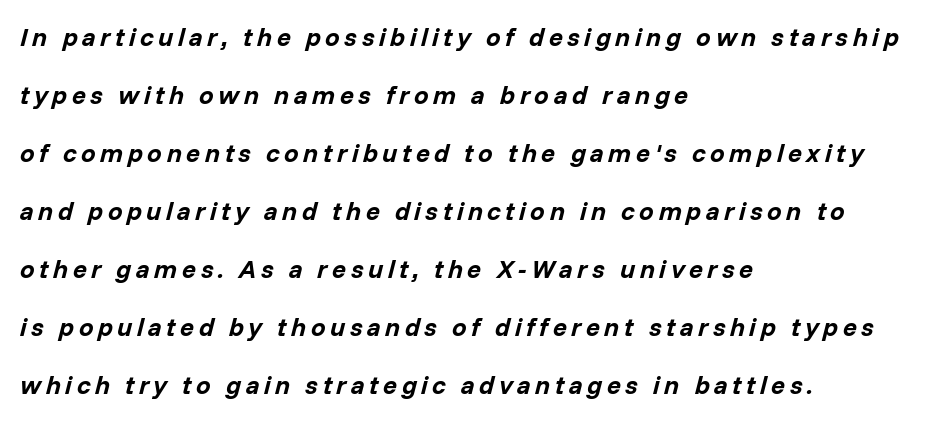
Q: Is the text bold? A: Yes.
Q: Is the text italic (slanted)? A: Yes, it leans right by about 14 degrees.
Q: Is the text underlined? A: No.
Q: How is the paragraph aligned? A: Left-aligned.
Q: Is the spacing between lines tight, normal or loose? A: Loose.
